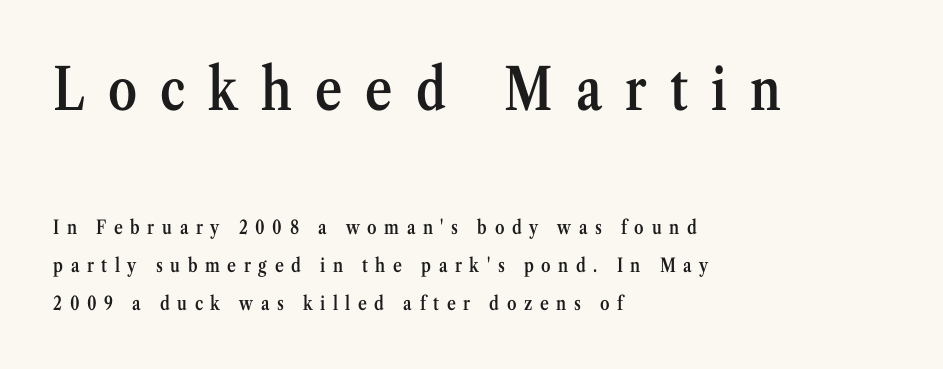
Q: Is the text bold? A: Semi-bold.
Q: Is the text italic (slanted)? A: No, it is upright.
Q: Is the typeface a serif or a sans-serif typeface? A: Serif.
Q: Is the text underlined? A: No.
Q: How is the paragraph aligned? A: Left-aligned.
Q: Is the spacing between letters normal or unusually wide? A: Unusually wide.
Q: Is the spacing between lines tight, normal or loose? A: Loose.
Q: Which block of text is set in a larger size, the first (top) or the second (bottom)? A: The first (top) one.
Q: Width (condensed, normal, or wide)? A: Condensed.
Q: Stroke contrast? A: Medium.
Q: x-height? A: Medium.
Q: Monospaced? A: No.
